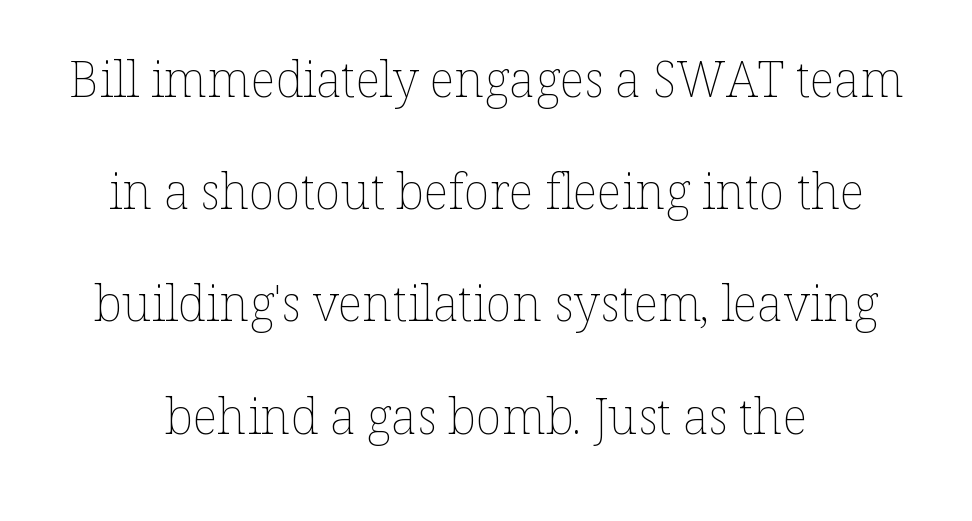
The image shows 49 px thin type, upright; set centered, loose line spacing (2.29x), normal letter spacing, not underlined; low stroke contrast and a medium x-height.
